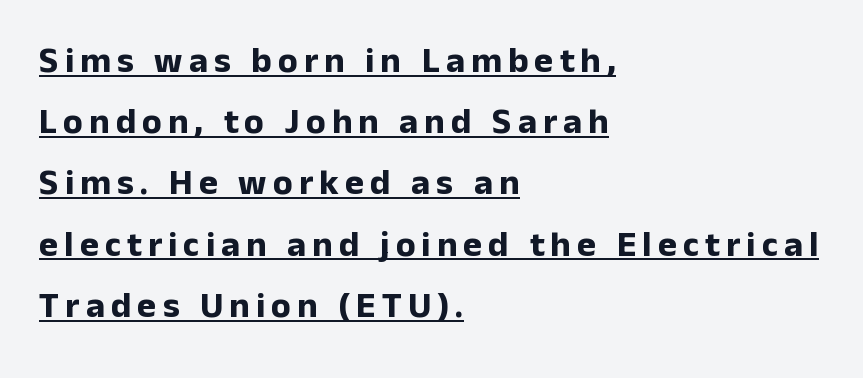
Q: Is the text bold? A: Yes.
Q: Is the text italic (slanted)? A: No, it is upright.
Q: Is the typeface a serif or a sans-serif typeface? A: Sans-serif.
Q: Is the text underlined? A: Yes.
Q: How is the paragraph aligned? A: Left-aligned.
Q: Is the spacing between lines tight, normal or loose? A: Normal.
Q: Width (condensed, normal, or wide)? A: Normal.
Q: Stroke contrast? A: Low.
Q: x-height? A: Medium.
Q: Monospaced? A: No.
